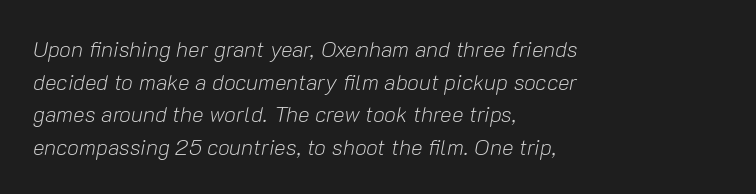
The image shows 22 px text type, italic (leaning right); set left-aligned, normal line spacing (1.48x), normal letter spacing, not underlined.
